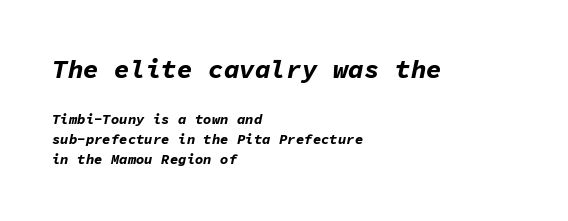
Underlining? Definitely not there. Compared with ordinary roman type, these characters are visibly tilted. These lines keep a tight, regular rhythm from letter to letter. Strokes here are thick enough to call this a true bold. Students, observe: this is what conventionally led text looks like. The passage is arranged the way most books set body copy — flush left.
